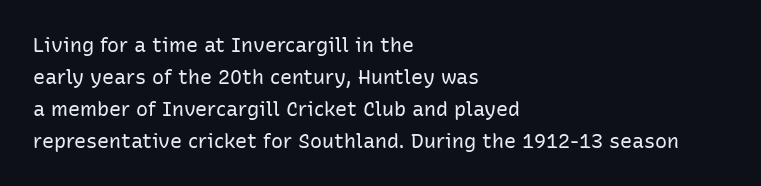
{"italic": "no", "bold": "no", "underline": "no", "align": "left", "line_spacing": "normal", "line_spacing_ratio": 1.6, "letter_spacing": "normal", "letter_spacing_em": 0.0, "glyph_px": 20}
